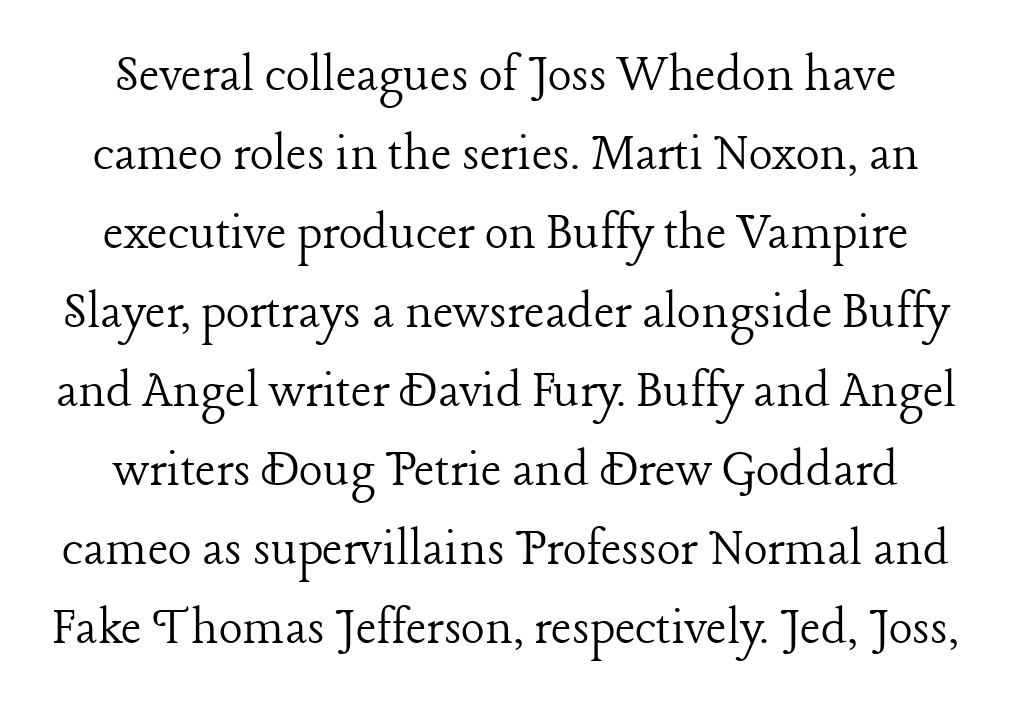
Each new line begins a customary step beneath the previous one. Spacing verdict: proportional, widths tailored to each character. The lettering holds an erect, upright posture throughout. Font category for this specimen: serif. No chunkiness to these letters — they're not bold. The baseline area is clear.
